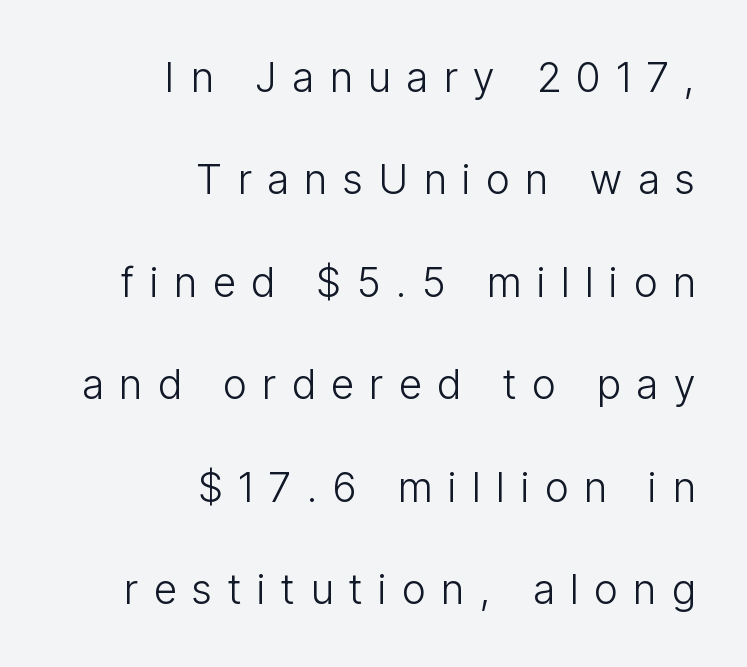
{"serif": "no", "italic": "no", "bold": "no", "weight": "light", "width": "condensed", "stroke_contrast": "low", "x_height": "medium", "monospaced": "no", "underline": "no", "align": "right", "line_spacing": "loose", "line_spacing_ratio": 2.5, "letter_spacing": "wide", "letter_spacing_em": 0.39, "glyph_px": 41}
